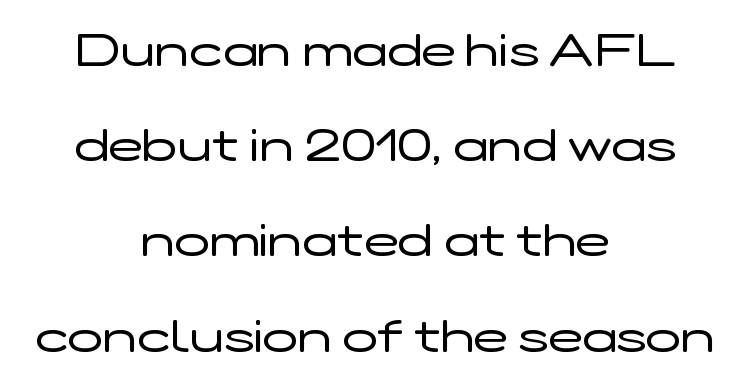
{"serif": "no", "italic": "no", "bold": "no", "weight": "regular", "width": "wide", "stroke_contrast": "low", "x_height": "medium", "monospaced": "no", "underline": "no", "align": "center", "line_spacing": "loose", "line_spacing_ratio": 2.07, "letter_spacing": "normal", "letter_spacing_em": 0.0, "glyph_px": 46}
